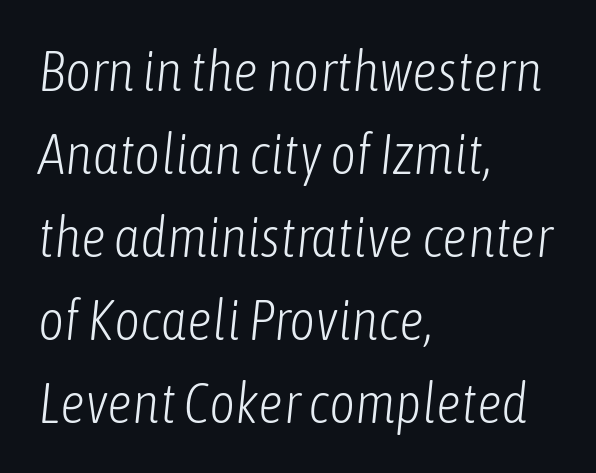
A quiet, ordinary-to-light weight characterises the typeface. Is the type slanted? Yes — the strokes lean at a clear angle. Successive baselines arrive at the customary interval. Only glyphs here, with clear space below each row.
